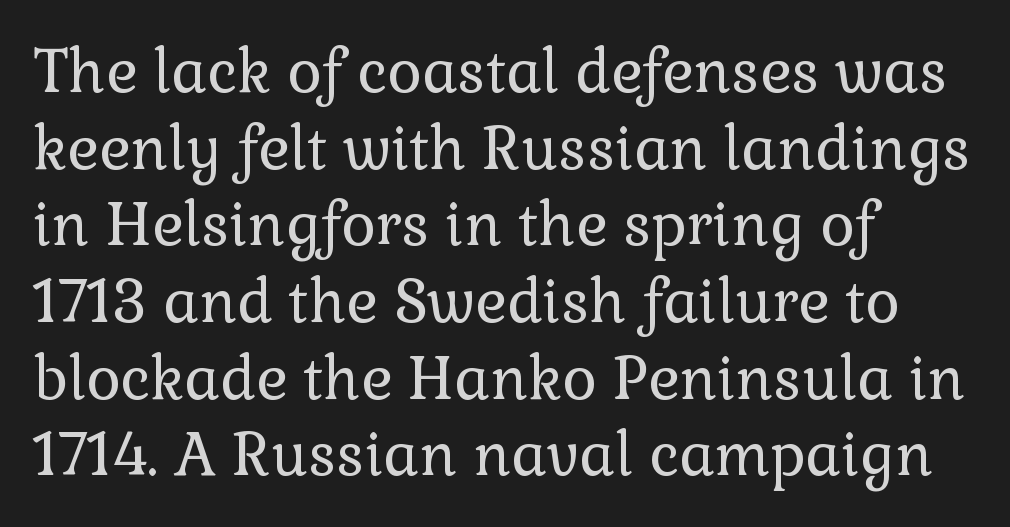
The image shows 59 px regular-weight serif type, upright; set left-aligned, normal line spacing (1.3x), normal letter spacing, not underlined; a medium x-height.
